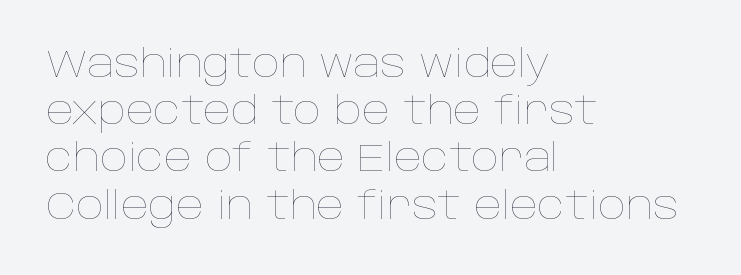
Q: Is the text bold? A: No.
Q: Is the text italic (slanted)? A: No, it is upright.
Q: Is the text underlined? A: No.
Q: How is the paragraph aligned? A: Left-aligned.
Q: Is the spacing between letters normal or unusually wide? A: Normal.
Q: Width (condensed, normal, or wide)? A: Normal.
Q: Stroke contrast? A: Low.
Q: x-height? A: Large.
Q: Monospaced? A: No.
